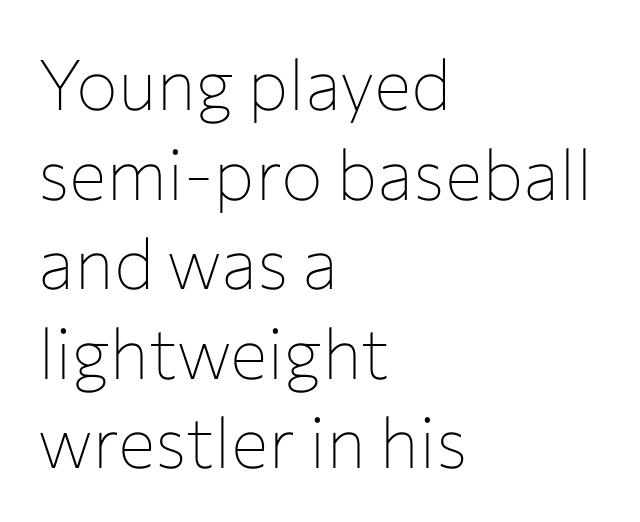
{"serif": "no", "italic": "no", "bold": "no", "weight": "thin", "width": "normal", "stroke_contrast": "low", "x_height": "medium", "monospaced": "no", "underline": "no", "align": "left", "line_spacing": "normal", "line_spacing_ratio": 1.28, "letter_spacing": "normal", "letter_spacing_em": 0.0, "glyph_px": 70}
